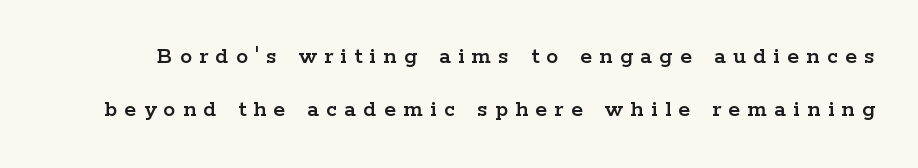
Q: Is the text italic (slanted)? A: No, it is upright.
Q: Is the text underlined? A: No.
Q: Is the spacing between letters normal or unusually wide? A: Unusually wide.
Q: Is the spacing between lines tight, normal or loose? A: Loose.
